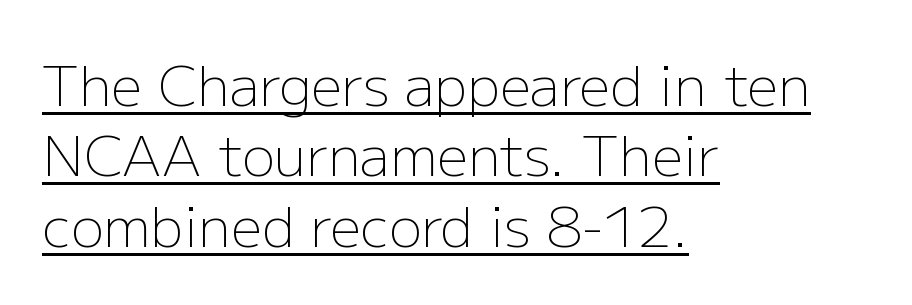
Nobody touched the tracking dial on this one. You could not count columns in this text — the font is proportionally spaced. Line starts are locked; line ends wander. Check where the strokes stop: nothing finishes them off — pure sans. This is underlined copy, the kind a proofreader might mark for attention.
